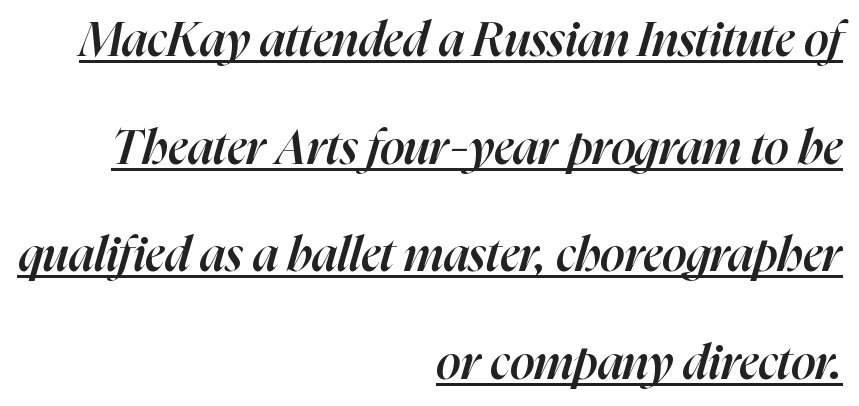
Characters are canted at an angle relative to the baseline's perpendicular. What decoration does the sample have? An underline. There is no visible air inserted between adjacent glyphs. Spacing verdict: proportional, widths tailored to each character.
